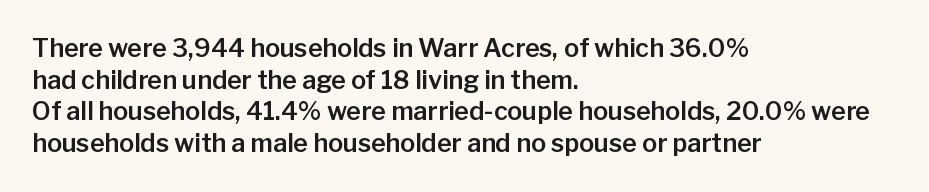
The image shows 25 px text type, upright; set left-aligned, normal line spacing (1.27x), normal letter spacing, not underlined.
